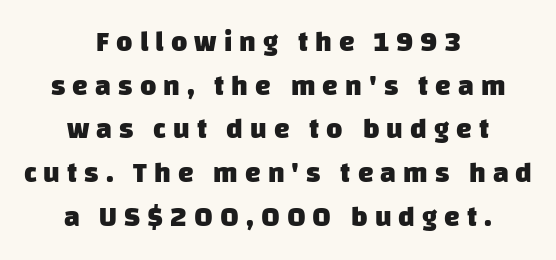
{"serif": "no", "bold": "yes", "weight": "heavy", "width": "normal", "stroke_contrast": "low", "x_height": "large", "monospaced": "no", "underline": "no", "align": "center", "line_spacing": "normal", "line_spacing_ratio": 1.56, "letter_spacing": "wide", "letter_spacing_em": 0.25, "glyph_px": 28}
